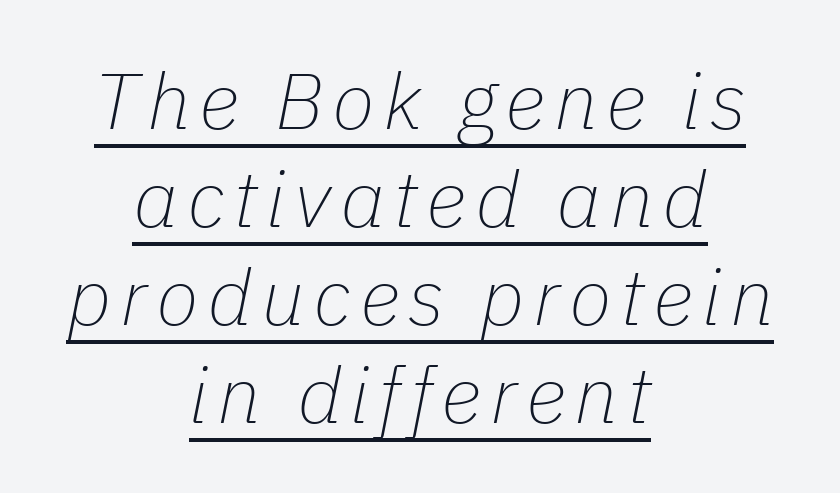
The passage shown is underscored from start to finish. Stroke mass is kept to a normal reading level or below. Each letter keeps its own natural width here, so spacing adapts to shape. The paragraph shown floats in the horizontal middle. In terms of posture, this sample is oblique.
